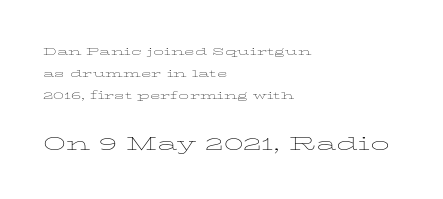
Larger block? The one below; the one above is distinctly smaller. The font's upright variant was chosen for this text. The passage is arranged the way most books set body copy — flush left. Short note: letters normally spaced. The space beneath each line is pristine and unruled. A normal amount of white space separates one row of letters from the next.
